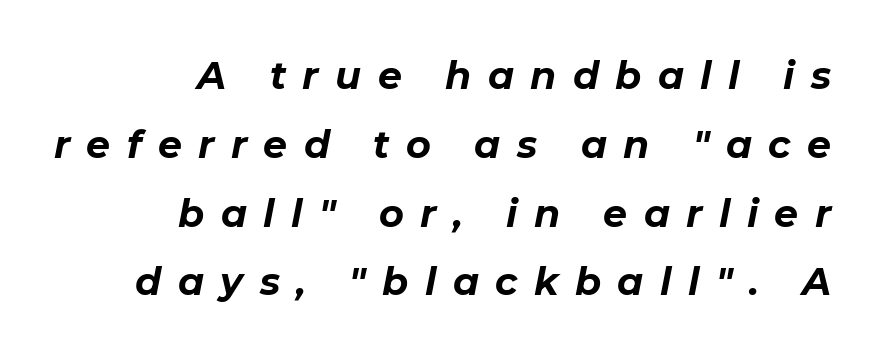
{"italic": "yes", "lean": "right", "slant_degrees": 11, "bold": "yes", "weight": "bold", "width": "normal", "stroke_contrast": "low", "x_height": "medium", "monospaced": "no", "underline": "no", "align": "right", "line_spacing_ratio": 1.81, "letter_spacing": "wide", "letter_spacing_em": 0.43, "glyph_px": 38}
